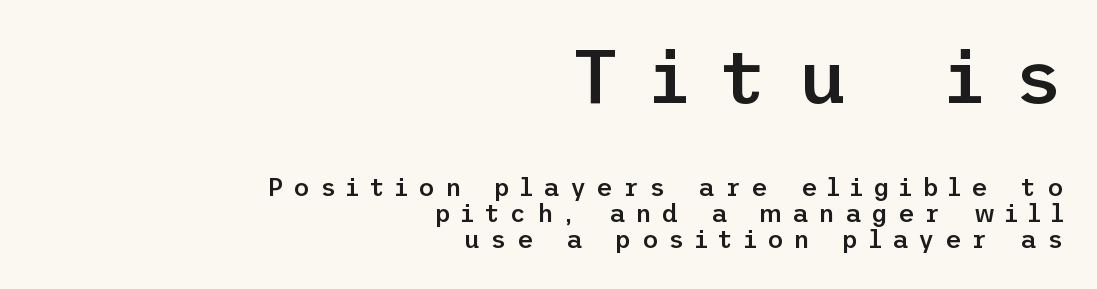
The image shows 75 px semibold sans-serif type, upright; set right-aligned, tight line spacing (1.05x), unusually wide letter spacing (+0.41 em), not underlined; the first (top) block is 3.0x larger; low stroke contrast and a medium x-height.
